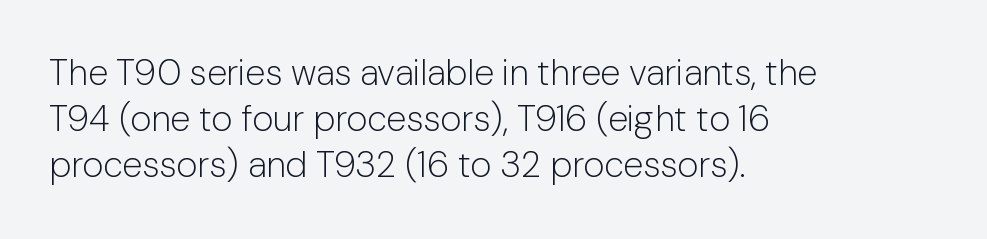
{"serif": "no", "italic": "no", "bold": "no", "weight": "light", "width": "normal", "stroke_contrast": "low", "x_height": "medium", "monospaced": "no", "underline": "no", "align": "left", "line_spacing": "normal", "line_spacing_ratio": 1.28, "letter_spacing": "normal", "letter_spacing_em": 0.0, "glyph_px": 36}
